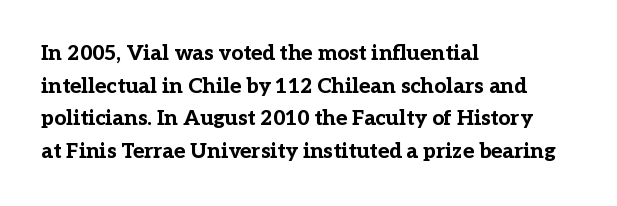
The image shows 21 px bold type, upright; set left-aligned, normal line spacing (1.55x), normal letter spacing, not underlined.
